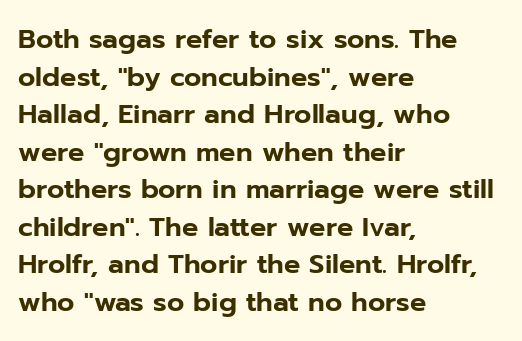
{"italic": "no", "underline": "no", "align": "left", "line_spacing": "normal", "line_spacing_ratio": 1.39, "letter_spacing": "normal", "letter_spacing_em": 0.0, "glyph_px": 27}
